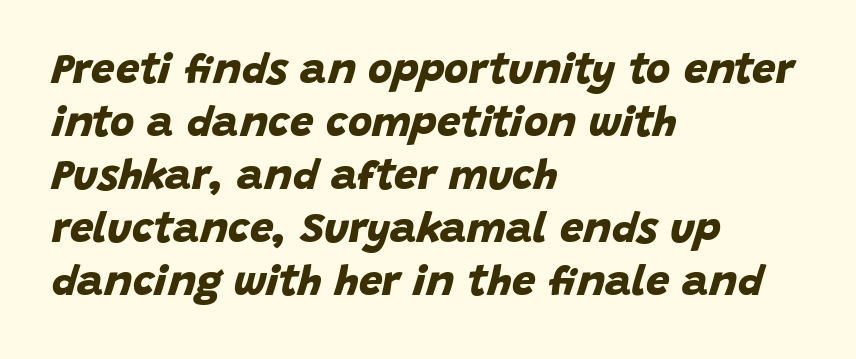
{"serif": "no", "bold": "yes", "weight": "bold", "width": "normal", "stroke_contrast": "low", "x_height": "large", "monospaced": "no", "underline": "no", "align": "left", "line_spacing": "normal", "line_spacing_ratio": 1.26, "letter_spacing": "normal", "letter_spacing_em": 0.0, "glyph_px": 42}
